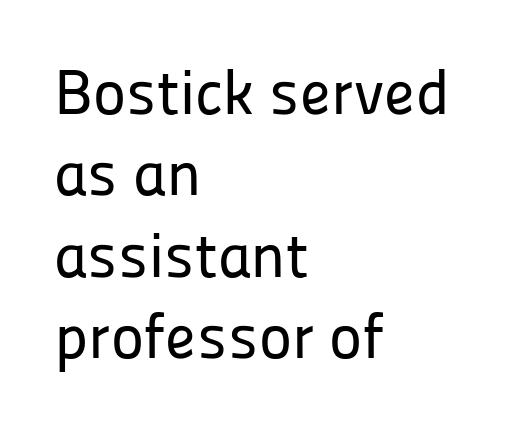
{"serif": "no", "italic": "no", "width": "normal", "stroke_contrast": "low", "x_height": "medium", "monospaced": "no", "underline": "no", "align": "left", "line_spacing": "normal", "line_spacing_ratio": 1.29, "letter_spacing": "normal", "letter_spacing_em": 0.0, "glyph_px": 63}
